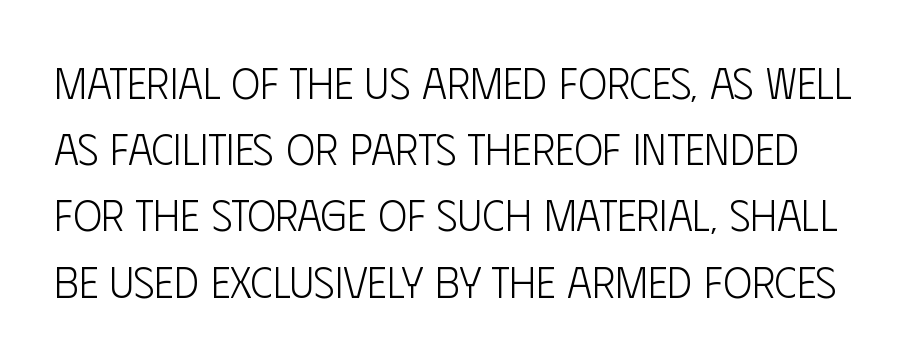
Q: Is the text bold? A: No.
Q: Is the text italic (slanted)? A: No, it is upright.
Q: Is the typeface a serif or a sans-serif typeface? A: Sans-serif.
Q: Is the text underlined? A: No.
Q: Is the spacing between letters normal or unusually wide? A: Normal.
Q: Is the spacing between lines tight, normal or loose? A: Normal.
Q: Width (condensed, normal, or wide)? A: Condensed.
Q: Stroke contrast? A: Low.
Q: x-height? A: Large.
Q: Monospaced? A: No.
